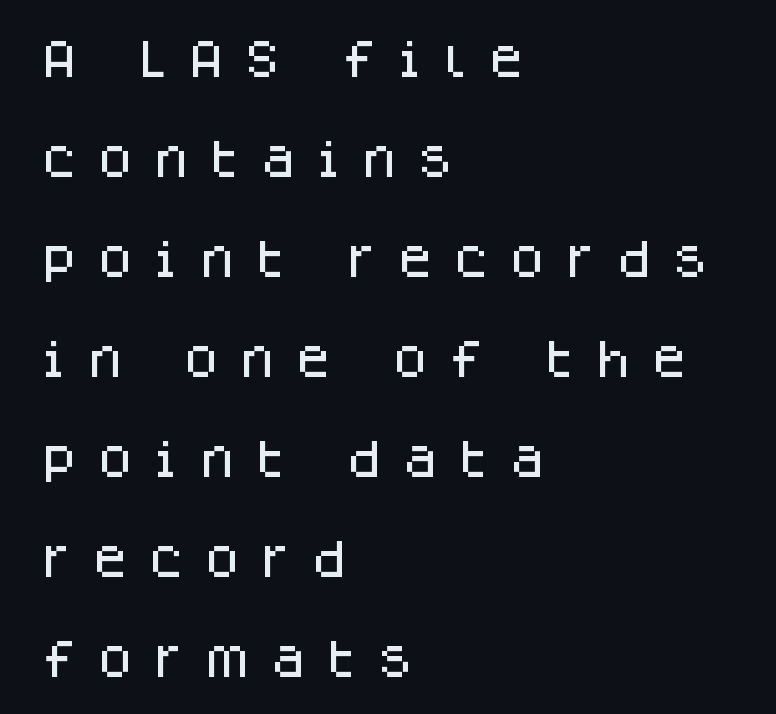
The letterforms stand isolated, each surrounded by extra space. Unlike italic type, these characters show no tilt at all. Character widths vary here, with narrow letters taking less room than wide ones. Classification — sans serif.
